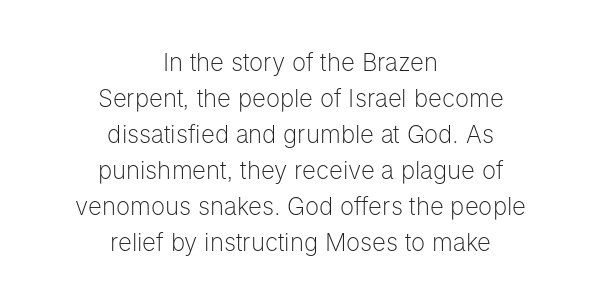
The whitespace from short lines is split evenly between both sides. Designer's note — italics off, roman on. Is the letter spacing exaggerated? No — it looks like the ordinary default. The leading is moderate, giving the passage an even texture. The characters are drawn with everyday or finer stroke widths.
